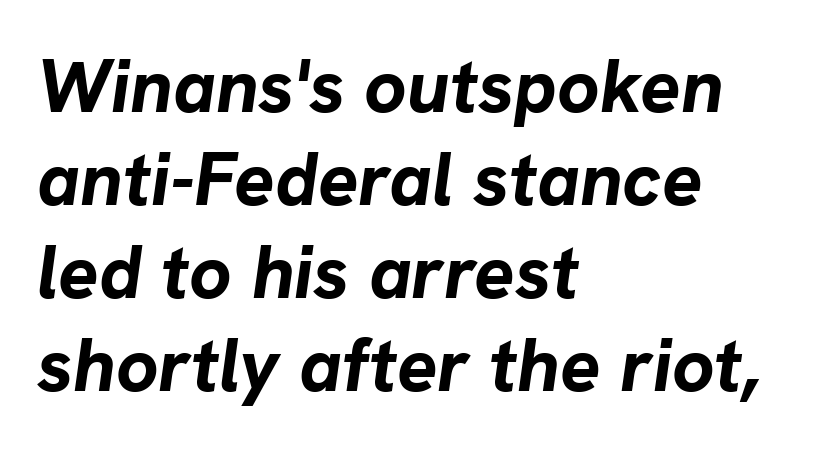
Each row of text sits above clean, open space. Here the glyphs are tracked normally, forming tight word shapes. The face used here is proportionally spaced, like ordinary book or web type. Bold? Absolutely — the strokes are thick and heavy. Looking at the ascenders, they clearly lean. A classic flush-left, rag-right setting is used for this passage.
